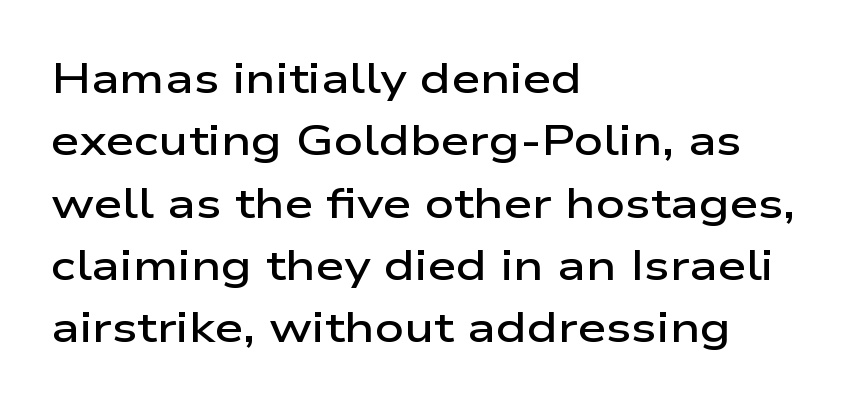
The image shows 41 px semibold, wide sans-serif type, upright; set left-aligned, normal line spacing (1.52x), normal letter spacing, not underlined; low stroke contrast and a medium x-height.
